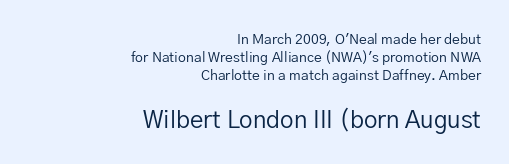
{"italic": "no", "bold": "no", "underline": "no", "align": "right", "line_spacing": "normal", "line_spacing_ratio": 1.28, "letter_spacing": "normal", "letter_spacing_em": 0.0, "larger_block": "second", "size_ratio": 1.71, "glyph_px": 24}
